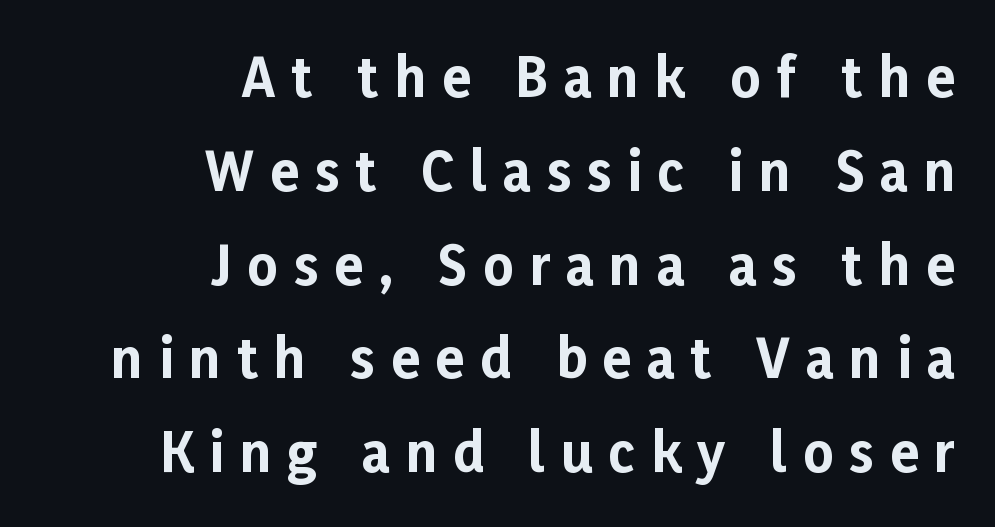
The image shows 53 px bold sans-serif type, upright; set right-aligned, line spacing 1.77x, unusually wide letter spacing (+0.3 em), not underlined; low stroke contrast and a medium x-height.
